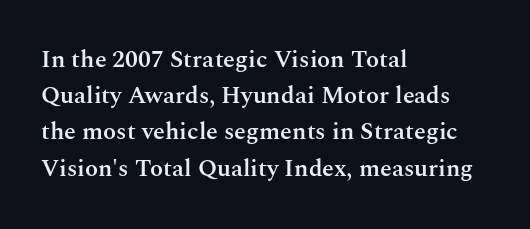
{"italic": "no", "bold": "semi", "underline": "no", "align": "left", "line_spacing": "normal", "line_spacing_ratio": 1.51, "letter_spacing": "normal", "letter_spacing_em": 0.0, "glyph_px": 24}
